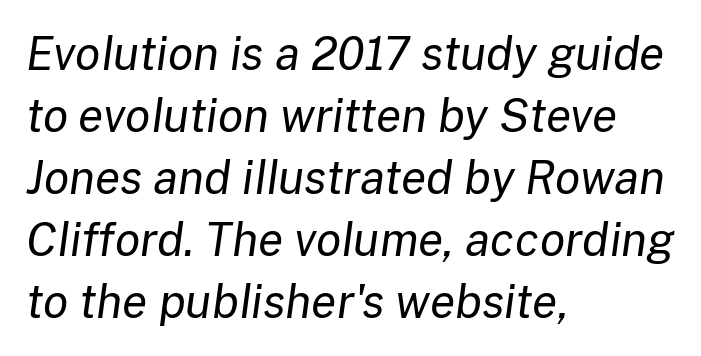
The image shows 46 px regular-weight type, italic (leaning right); set left-aligned, normal line spacing (1.35x), normal letter spacing, not underlined; low stroke contrast and a medium x-height.
